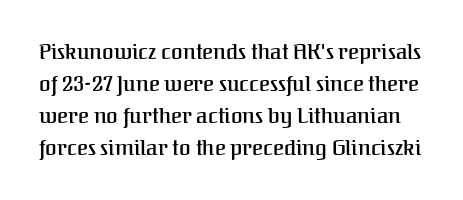
Q: Is the text bold? A: Semi-bold.
Q: Is the text italic (slanted)? A: No, it is upright.
Q: Is the text underlined? A: No.
Q: Is the spacing between letters normal or unusually wide? A: Normal.
Q: Is the spacing between lines tight, normal or loose? A: Normal.
